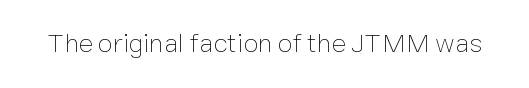
Has an underline been added? It has not. The type is set solid horizontally, with unmodified tracking. The characters are drawn with everyday or finer stroke widths. Every character sits straight up, as roman type does.
